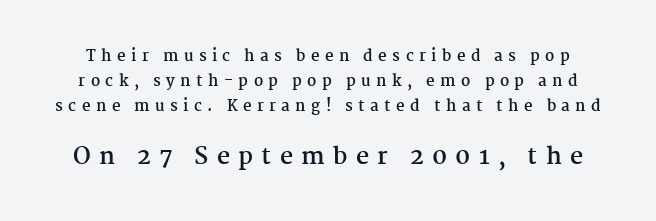
Set as a true bold cut, around the 700 mark. If you measured baseline to baseline, you'd find a middling distance. Each word looks stretched out because of the extra space between its letters. Whoever set this made the second block the dominant, larger element. The strip under each line holds only bare page.
